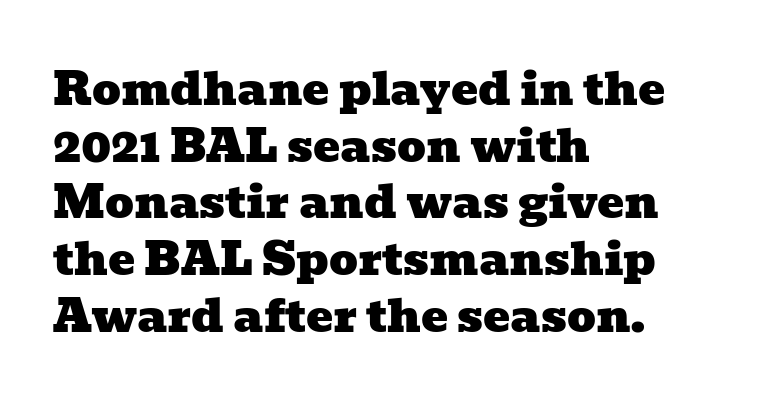
Proportional: the letters do not fall into vertical columns. The vertical gap from one line to the next is medium. All the whitespace from short lines collects on the right. The rendering shows small feet on the letterforms — a serif design.
